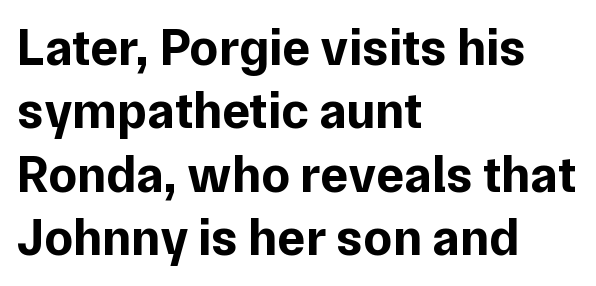
Q: Is the text bold? A: Yes.
Q: Is the text italic (slanted)? A: No, it is upright.
Q: Is the typeface a serif or a sans-serif typeface? A: Sans-serif.
Q: Is the text underlined? A: No.
Q: How is the paragraph aligned? A: Left-aligned.
Q: Is the spacing between letters normal or unusually wide? A: Normal.
Q: Width (condensed, normal, or wide)? A: Normal.
Q: Stroke contrast? A: Low.
Q: x-height? A: Medium.
Q: Monospaced? A: No.
